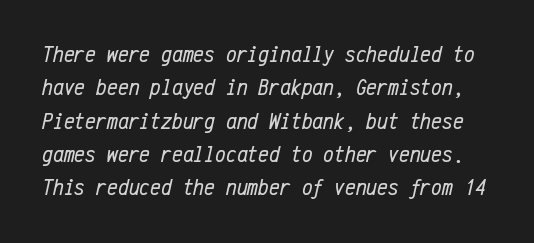
The image shows 24 px text type, italic (leaning right); set normal line spacing (1.39x), normal letter spacing, not underlined.
